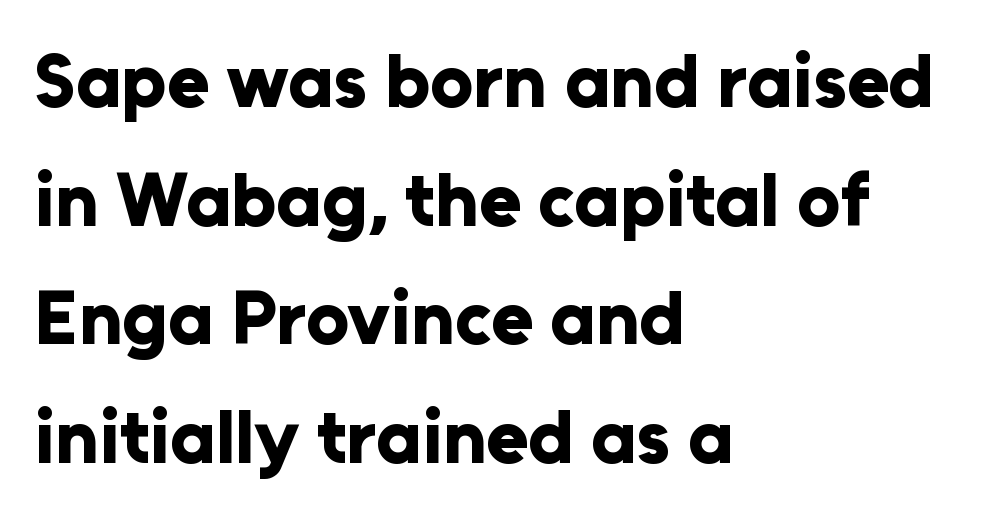
The image shows 76 px bold sans-serif type, upright; set left-aligned, normal line spacing (1.56x), normal letter spacing, not underlined; low stroke contrast and a medium x-height.
